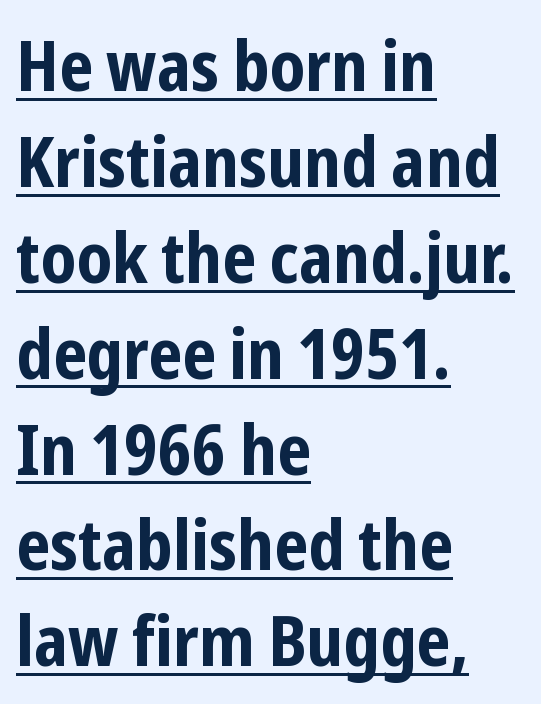
Nothing sits at the stroke ends, so this counts as sans-serif. Every word sits above its own underline. Character widths vary here, with narrow letters taking less room than wide ones. Tracking value appears to be zero — textbook default spacing. Line spacing here is normal.
